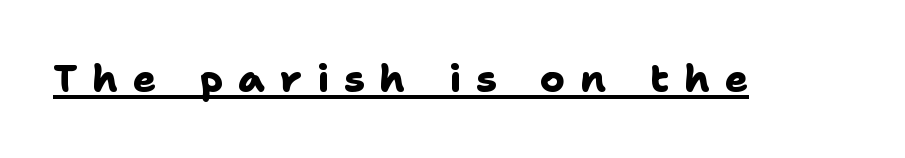
The image shows 38 px heavy sans-serif type; set unusually wide letter spacing (+0.4 em), underlined; low stroke contrast and a medium x-height.
